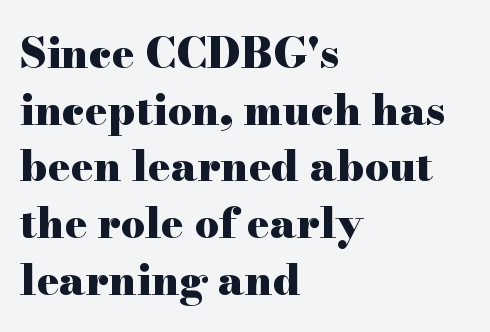
The image shows 42 px heavy, wide serif type, upright; set left-aligned, normal line spacing (1.35x), normal letter spacing, not underlined; high stroke contrast and a small x-height.
